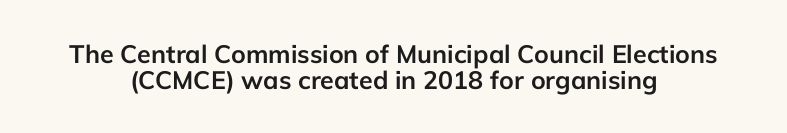
The image shows 25 px bold type, upright; set centered, tight line spacing (1.03x), normal letter spacing, not underlined.
